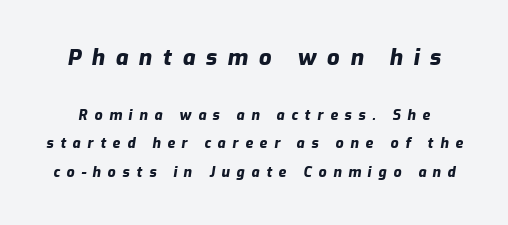
The image shows 22 px bold type, italic (leaning right); set loose line spacing (2.05x), unusually wide letter spacing (+0.48 em), not underlined; the first (top) block is 1.57x larger.
